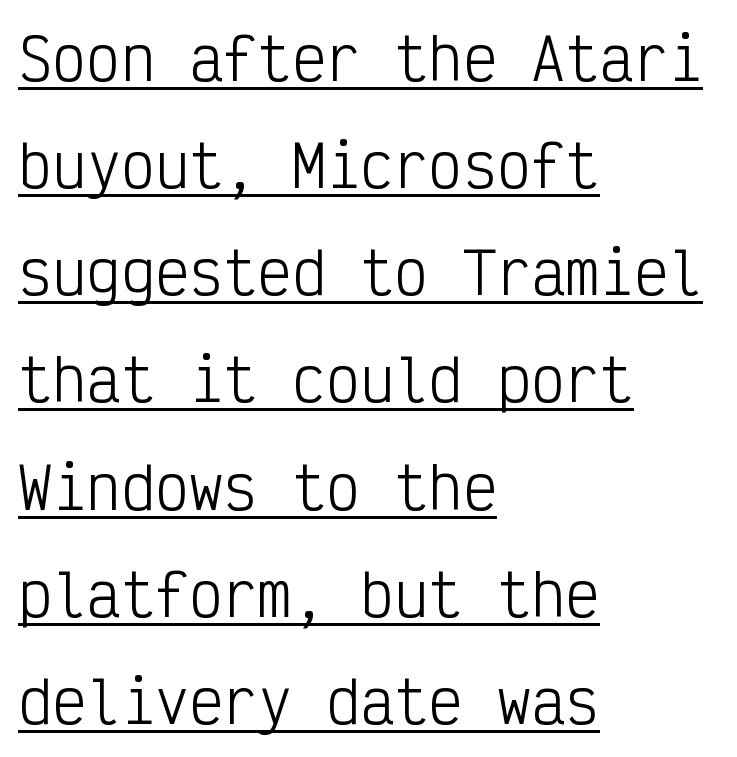
The image shows 57 px light, condensed sans-serif type, upright, monospaced; set left-aligned, line spacing 1.88x, normal letter spacing, underlined; low stroke contrast and a medium x-height.
